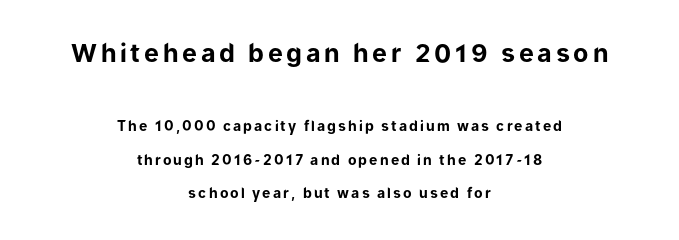
The image shows 25 px bold type, upright; set centered, loose line spacing (2.4x), not underlined; the first (top) block is 1.79x larger.
